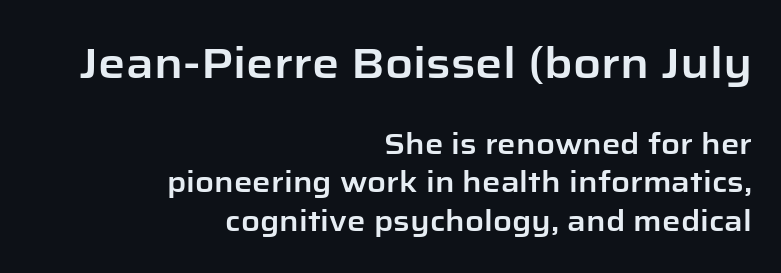
In terms of leading, this rendering sits right in the middle. The string is rendered with underlining switched off. The line texture is even and compact thanks to regular tracking. All the whitespace from short lines collects on the left. Posture: upright roman.
